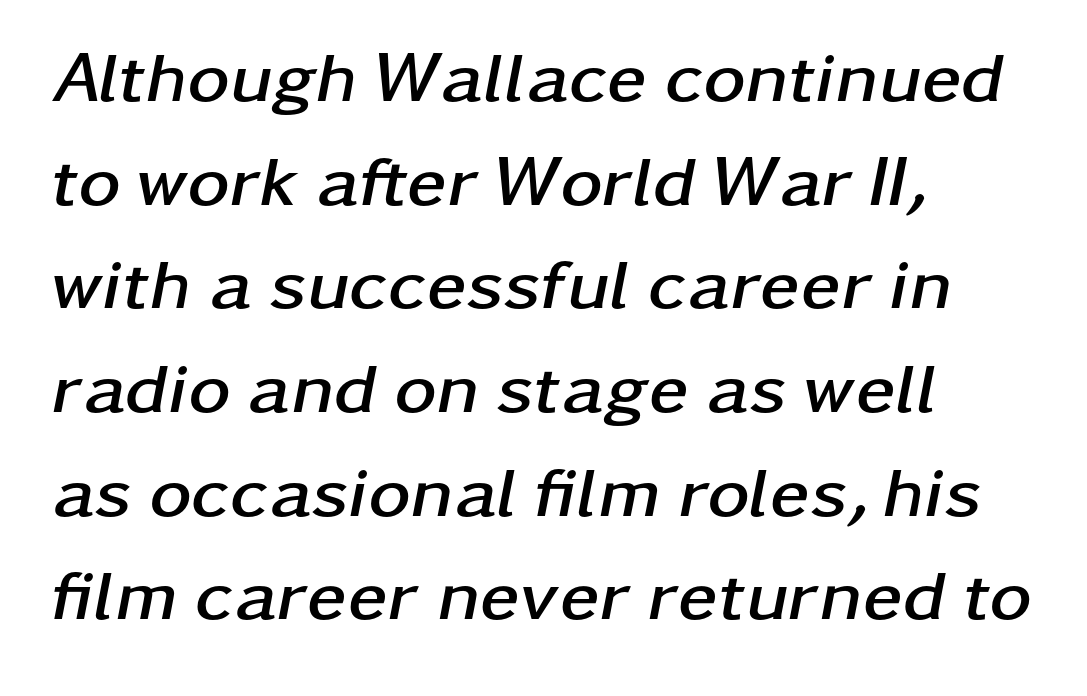
{"italic": "yes", "lean": "right", "slant_degrees": 11, "bold": "yes", "weight": "semibold", "width": "wide", "stroke_contrast": "low", "x_height": "medium", "monospaced": "no", "underline": "no", "align": "left", "line_spacing": "normal", "line_spacing_ratio": 1.44, "letter_spacing": "normal", "letter_spacing_em": 0.0, "glyph_px": 72}
